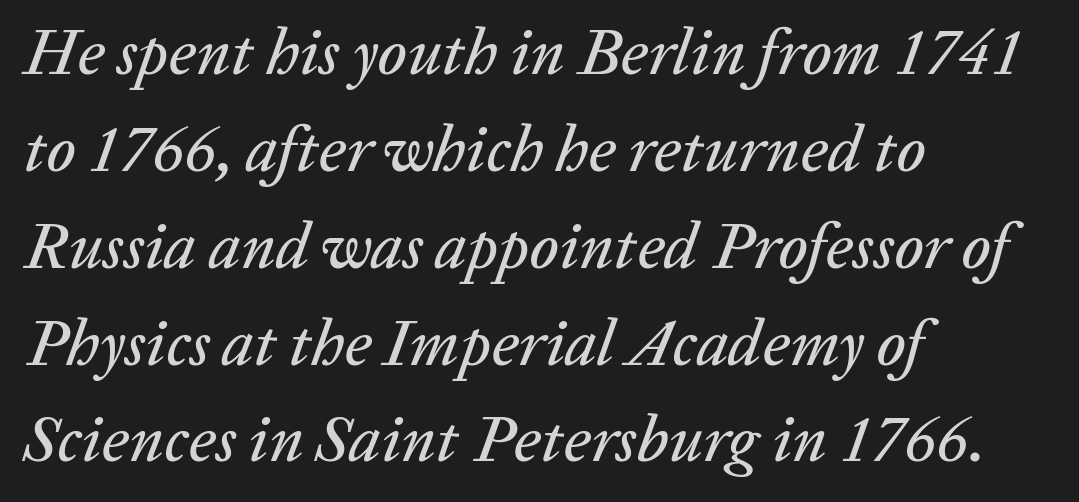
{"italic": "yes", "lean": "right", "slant_degrees": 20, "width": "normal", "stroke_contrast": "low", "x_height": "medium", "monospaced": "no", "underline": "no", "align": "left", "line_spacing": "normal", "line_spacing_ratio": 1.49, "letter_spacing": "normal", "letter_spacing_em": 0.0, "glyph_px": 65}
